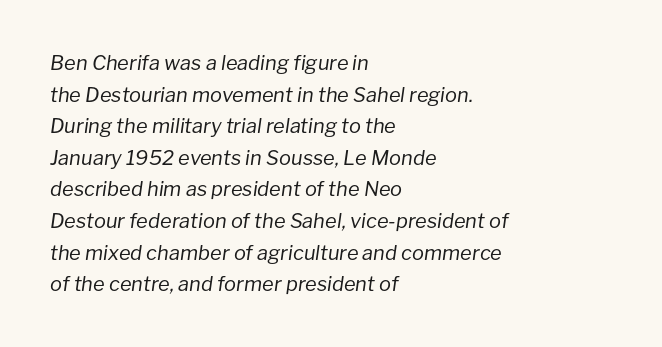
The image shows 20 px text type, italic (leaning right); set left-aligned, normal line spacing (1.58x), normal letter spacing, not underlined.
